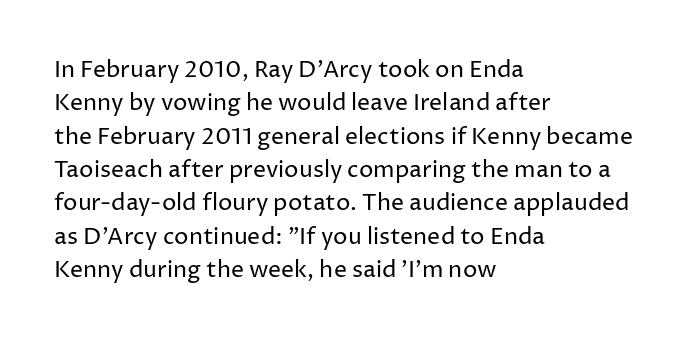
Q: Is the text bold? A: No.
Q: Is the text italic (slanted)? A: No, it is upright.
Q: Is the text underlined? A: No.
Q: How is the paragraph aligned? A: Left-aligned.
Q: Is the spacing between letters normal or unusually wide? A: Normal.
Q: Is the spacing between lines tight, normal or loose? A: Normal.
